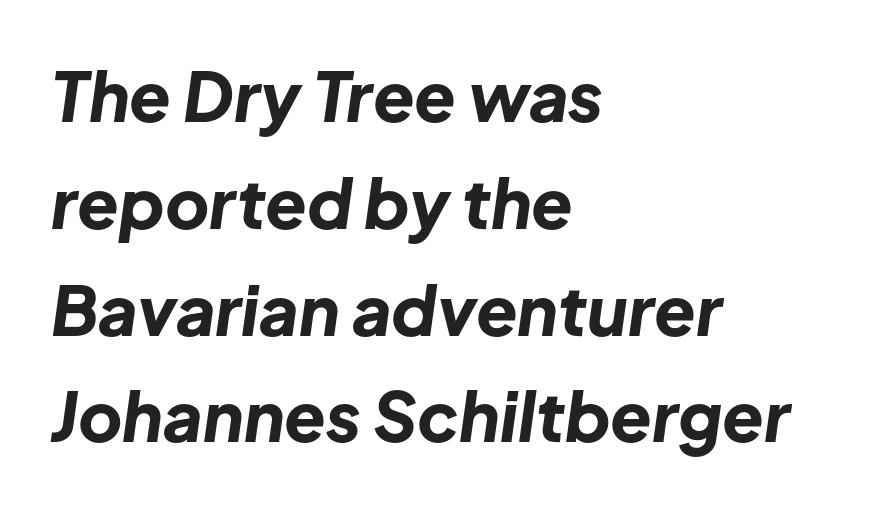
Q: Is the text bold? A: Yes.
Q: Is the text italic (slanted)? A: Yes, it leans right by about 8 degrees.
Q: Is the text underlined? A: No.
Q: How is the paragraph aligned? A: Left-aligned.
Q: Is the spacing between letters normal or unusually wide? A: Normal.
Q: Is the spacing between lines tight, normal or loose? A: Normal.
Q: Width (condensed, normal, or wide)? A: Normal.
Q: Stroke contrast? A: Low.
Q: x-height? A: Medium.
Q: Monospaced? A: No.
